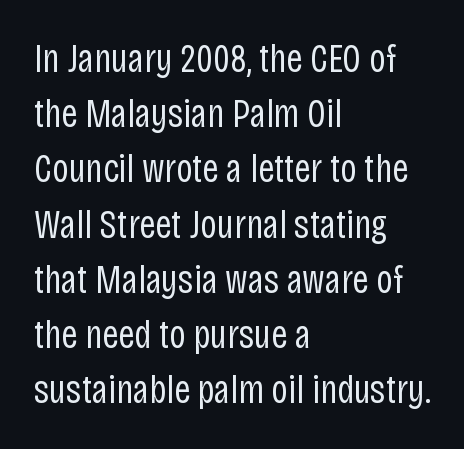
The image shows 40 px regular-weight, condensed sans-serif type, upright; set left-aligned, normal line spacing (1.38x), normal letter spacing, not underlined; low stroke contrast and a large x-height.
